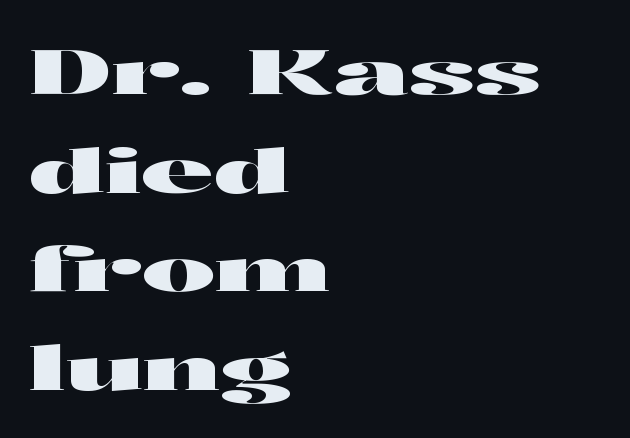
The image shows 62 px wide sans-serif type, upright; set left-aligned, normal line spacing (1.59x), normal letter spacing, not underlined; high stroke contrast and a medium x-height.
